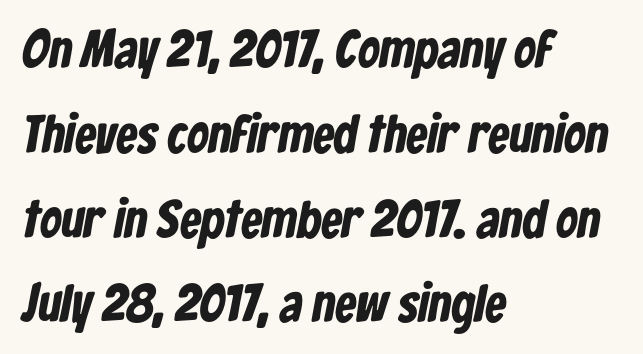
{"serif": "no", "bold": "yes", "weight": "bold", "width": "condensed", "stroke_contrast": "low", "x_height": "medium", "monospaced": "no", "underline": "no", "align": "left", "line_spacing": "normal", "line_spacing_ratio": 1.6, "letter_spacing": "normal", "letter_spacing_em": 0.0, "glyph_px": 53}
